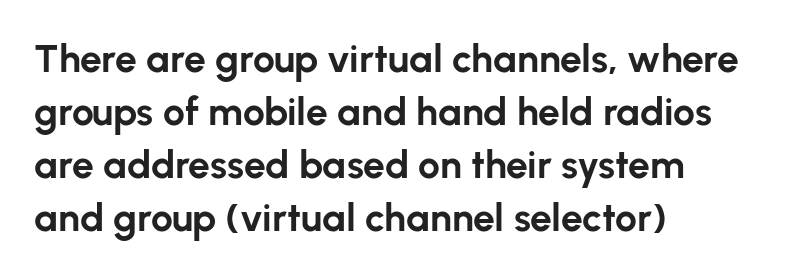
{"serif": "no", "italic": "no", "bold": "yes", "weight": "bold", "width": "normal", "stroke_contrast": "low", "x_height": "medium", "monospaced": "no", "underline": "no", "align": "left", "line_spacing": "normal", "line_spacing_ratio": 1.36, "letter_spacing": "normal", "letter_spacing_em": 0.0, "glyph_px": 39}
